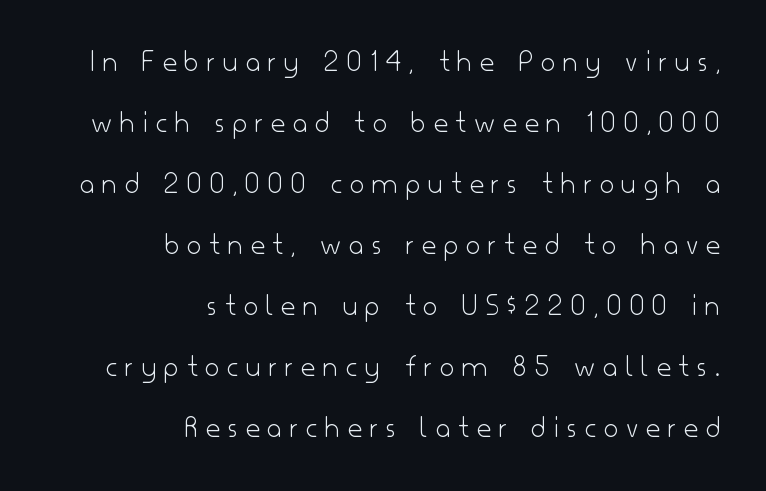
{"serif": "no", "italic": "no", "bold": "no", "weight": "light", "width": "normal", "stroke_contrast": "low", "x_height": "small", "monospaced": "no", "underline": "no", "align": "right", "line_spacing": "loose", "line_spacing_ratio": 1.97, "letter_spacing": "wide", "letter_spacing_em": 0.26, "glyph_px": 31}
